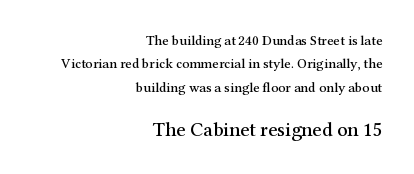
The image shows 20 px text type, upright; set right-aligned, normal line spacing (1.67x), normal letter spacing, not underlined; the second (bottom) block is 1.43x larger.
